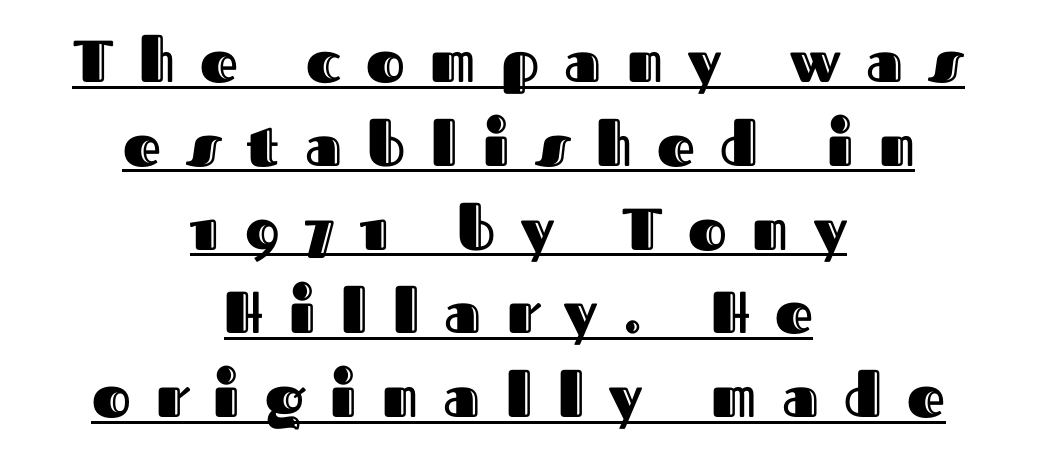
The image shows 59 px text type, upright; set centered, normal line spacing (1.42x), unusually wide letter spacing (+0.43 em), underlined; a medium x-height.
